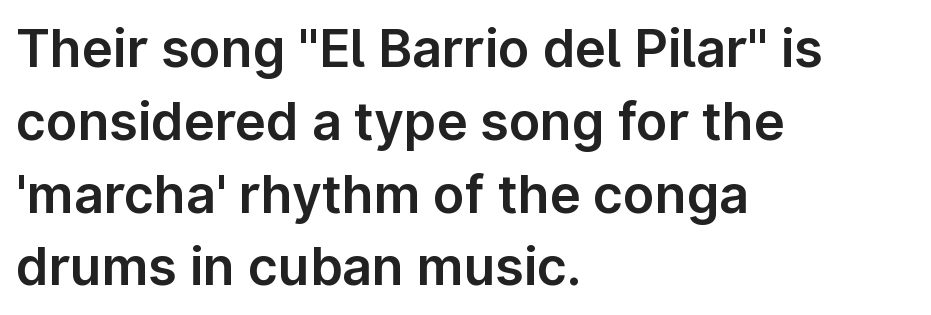
{"serif": "no", "italic": "no", "width": "normal", "stroke_contrast": "low", "x_height": "medium", "monospaced": "no", "underline": "no", "align": "left", "line_spacing": "normal", "line_spacing_ratio": 1.4, "letter_spacing": "normal", "letter_spacing_em": 0.0, "glyph_px": 52}
